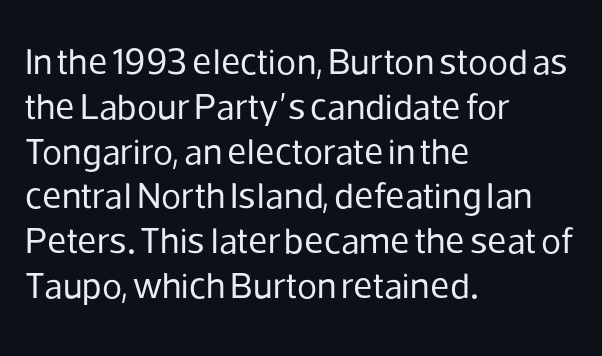
Q: Is the text bold? A: No.
Q: Is the text italic (slanted)? A: No, it is upright.
Q: Is the typeface a serif or a sans-serif typeface? A: Sans-serif.
Q: Is the text underlined? A: No.
Q: How is the paragraph aligned? A: Left-aligned.
Q: Is the spacing between letters normal or unusually wide? A: Normal.
Q: Width (condensed, normal, or wide)? A: Normal.
Q: Stroke contrast? A: Low.
Q: x-height? A: Medium.
Q: Monospaced? A: No.
